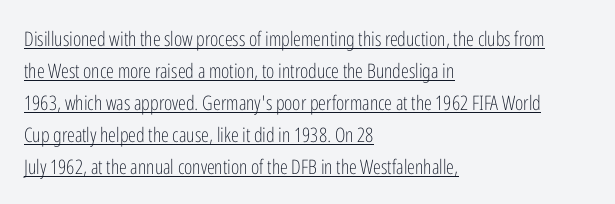
Does the leading feel generous? No, just average. If you drew a line through each stem, it would be perfectly vertical. Stems and bowls with no extra thickness — not bold. This rendering uses left alignment, leaving the right contour irregular. Caption: lettering with a line underneath.
